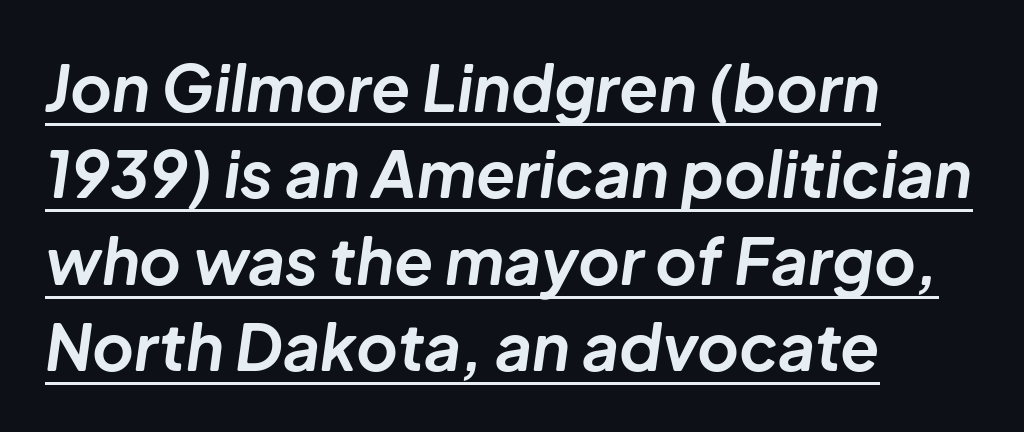
The face used here has a pronounced slope to its letters. Horizontally, the lines are justified to the leading edge only. Compared with an ordinary text face, these strokes are far heavier — a full bold. The rendering uses a moderate line-height, typical for paragraphs.
